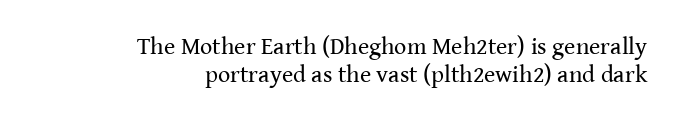
{"italic": "no", "bold": "no", "underline": "no", "align": "right", "line_spacing_ratio": 1.17, "letter_spacing": "normal", "letter_spacing_em": 0.0, "glyph_px": 24}
